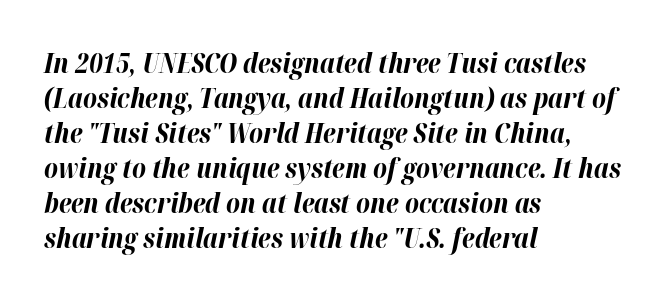
The image shows 27 px bold type, italic (leaning right); set left-aligned, normal line spacing (1.3x), normal letter spacing, not underlined.
